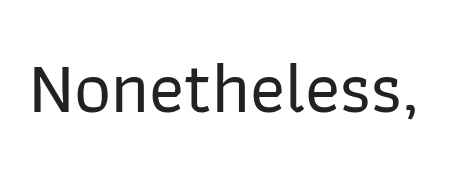
{"serif": "no", "italic": "no", "width": "normal", "stroke_contrast": "low", "x_height": "medium", "monospaced": "no", "underline": "no", "letter_spacing": "normal", "letter_spacing_em": 0.0, "glyph_px": 72}
